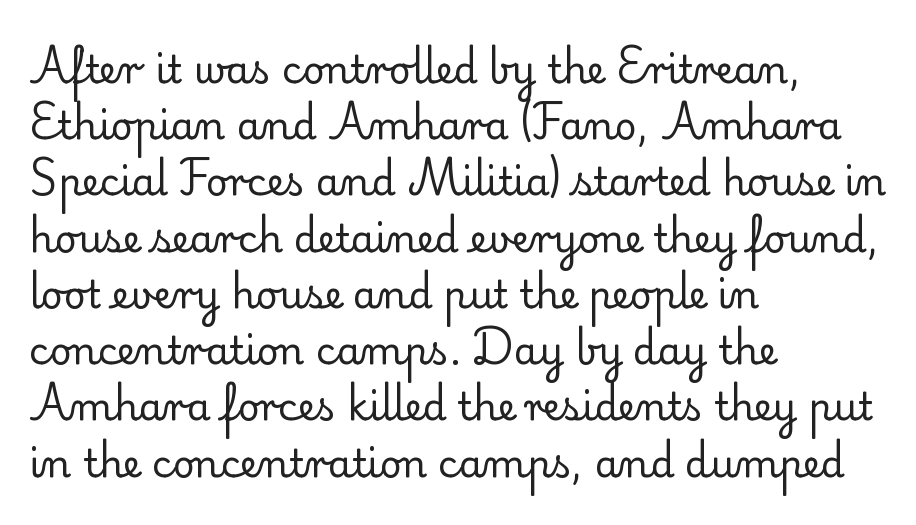
{"serif": "yes", "italic": "no", "bold": "no", "weight": "regular", "width": "normal", "stroke_contrast": "low", "x_height": "small", "monospaced": "no", "underline": "no", "align": "left", "line_spacing": "normal", "line_spacing_ratio": 1.48, "letter_spacing": "normal", "letter_spacing_em": 0.0, "glyph_px": 38}
